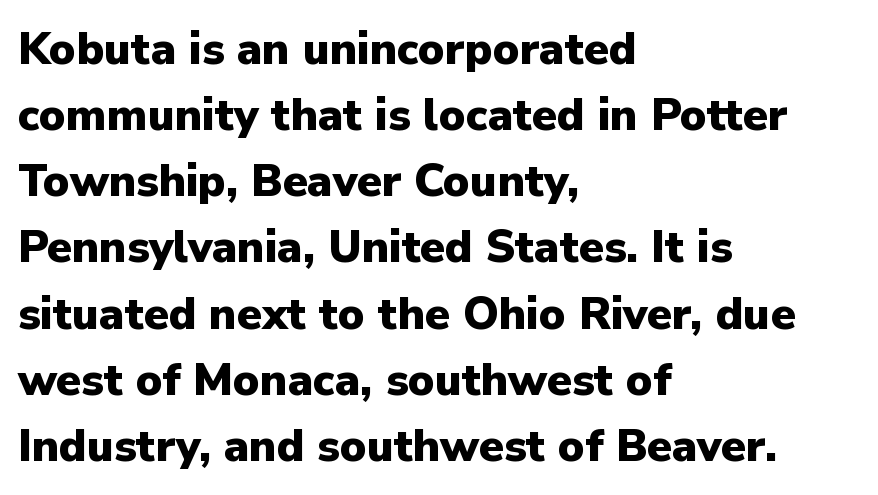
Is this a sans? Yes — the strokes have no serifs. Quick note: interline space is typical. Each line starts at the same left margin while the right side varies. The strip under each line holds only bare page. In terms of weight, the rendering is a true, heavy bold. You could call the tracking neutral — neither tight nor loose.
